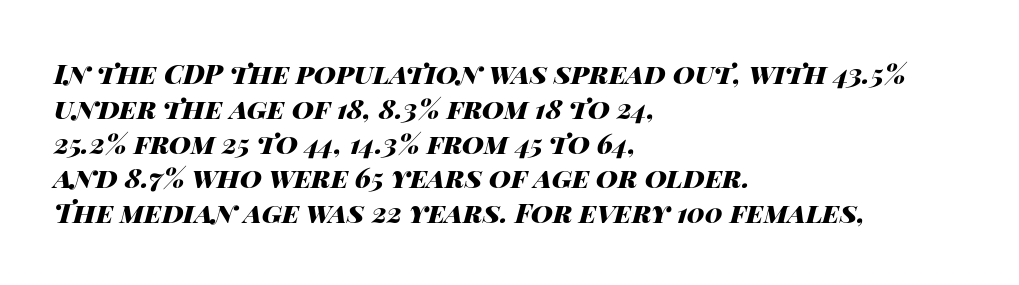
The typography opts for an oblique posture over an upright one. Heft: maximum for text — a bold. Successive baselines arrive at the customary interval. Descenders are the only things crossing below the line. Between one letter and the next there's only the usual sliver of space. The paragraph has a hard left edge and a soft right edge.
